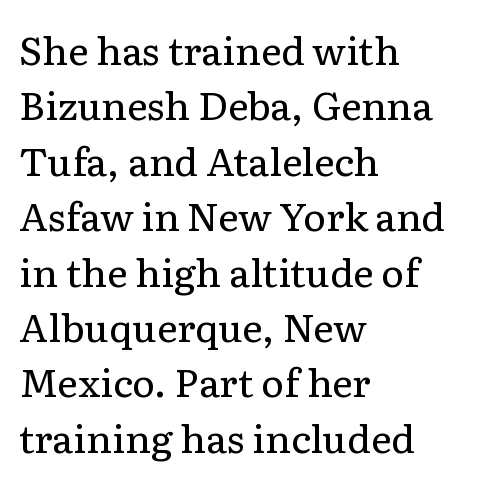
{"serif": "yes", "italic": "no", "bold": "no", "weight": "regular", "width": "normal", "stroke_contrast": "low", "x_height": "medium", "monospaced": "no", "underline": "no", "align": "left", "line_spacing": "normal", "line_spacing_ratio": 1.42, "letter_spacing": "normal", "letter_spacing_em": 0.0, "glyph_px": 39}
